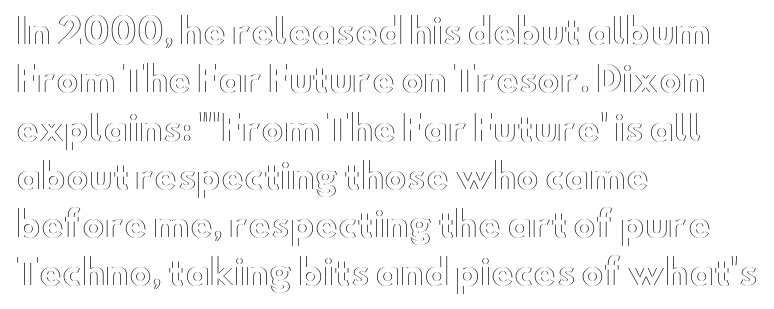
The image shows 34 px wide type, upright; set left-aligned, normal line spacing (1.42x), normal letter spacing, not underlined; a small x-height.
